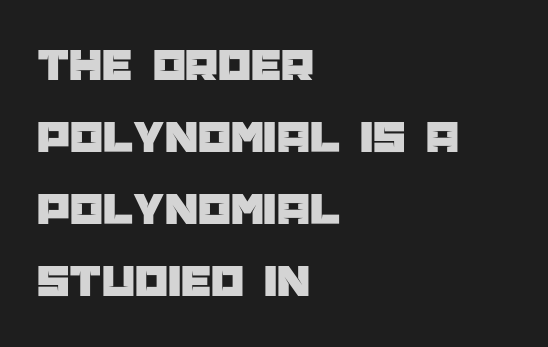
Varying glyph widths throughout — classic text-font behaviour. The horizontal fit of the characters is conventional and even. Does the lettering tilt? It doesn't — this is upright. These lines stack with their left ends in a neat column. Quick note: underline off. These lines are composed in type without serifs.
